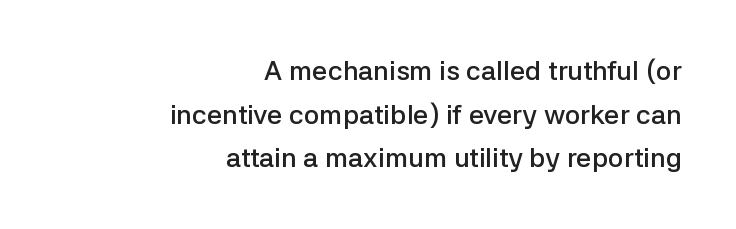
The image shows 27 px text type, upright; set right-aligned, normal line spacing (1.62x), normal letter spacing, not underlined.
